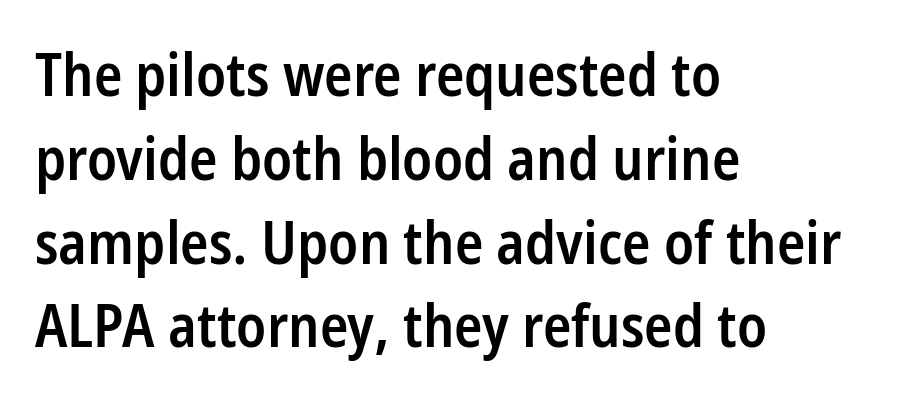
Q: Is the text bold? A: Semi-bold.
Q: Is the text italic (slanted)? A: No, it is upright.
Q: Is the typeface a serif or a sans-serif typeface? A: Sans-serif.
Q: Is the text underlined? A: No.
Q: How is the paragraph aligned? A: Left-aligned.
Q: Is the spacing between letters normal or unusually wide? A: Normal.
Q: Is the spacing between lines tight, normal or loose? A: Normal.
Q: Width (condensed, normal, or wide)? A: Condensed.
Q: Stroke contrast? A: Low.
Q: x-height? A: Medium.
Q: Monospaced? A: No.
